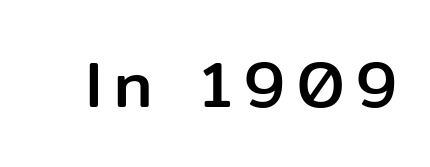
Observe the absence of serifs on each vertical stroke in this sample. No word sits above an underline. Spacing verdict: proportional, widths tailored to each character. No italicization has been applied; the sample stays upright.
